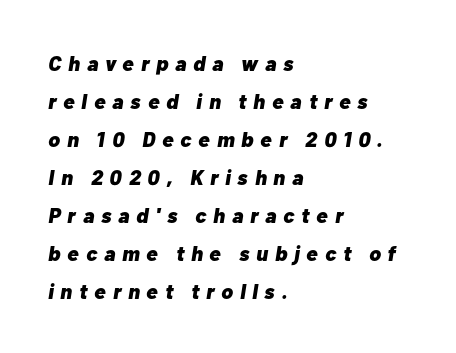
Q: Is the text bold? A: Yes.
Q: Is the text italic (slanted)? A: Yes, it leans right by about 10 degrees.
Q: Is the text underlined? A: No.
Q: How is the paragraph aligned? A: Left-aligned.
Q: Is the spacing between letters normal or unusually wide? A: Unusually wide.
